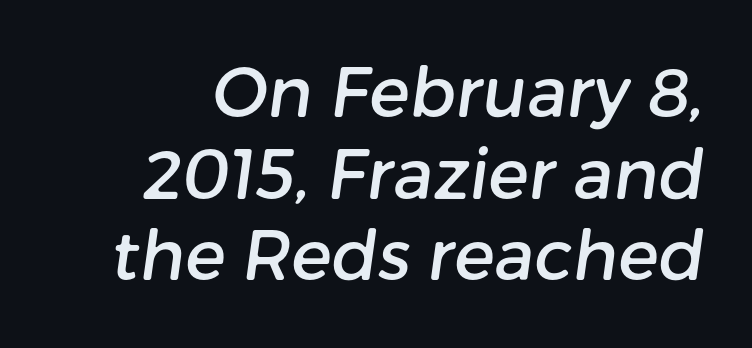
{"serif": "no", "width": "normal", "stroke_contrast": "low", "x_height": "medium", "monospaced": "no", "underline": "no", "line_spacing_ratio": 1.2, "letter_spacing": "normal", "letter_spacing_em": 0.0, "glyph_px": 68}
